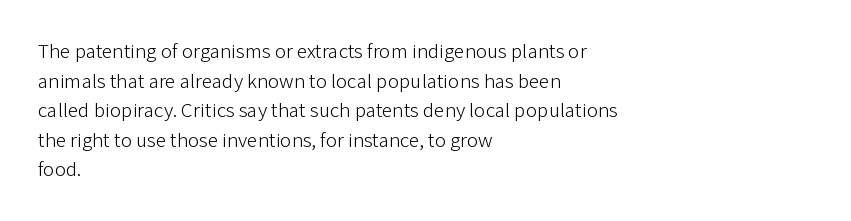
Quick note: underline off. Do the letters lean? They stand straight. The text block is weighted toward the left margin, trailing off unevenly rightward. This rendering leaves character spacing at its baseline value. Vertical spacing — default.
